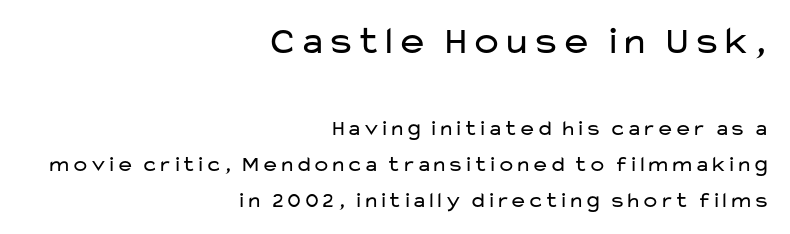
The image shows 39 px regular-weight, wide sans-serif type, upright; set right-aligned, normal line spacing (1.65x), normal letter spacing, not underlined; the first (top) block is 1.77x larger; low stroke contrast and a medium x-height.
